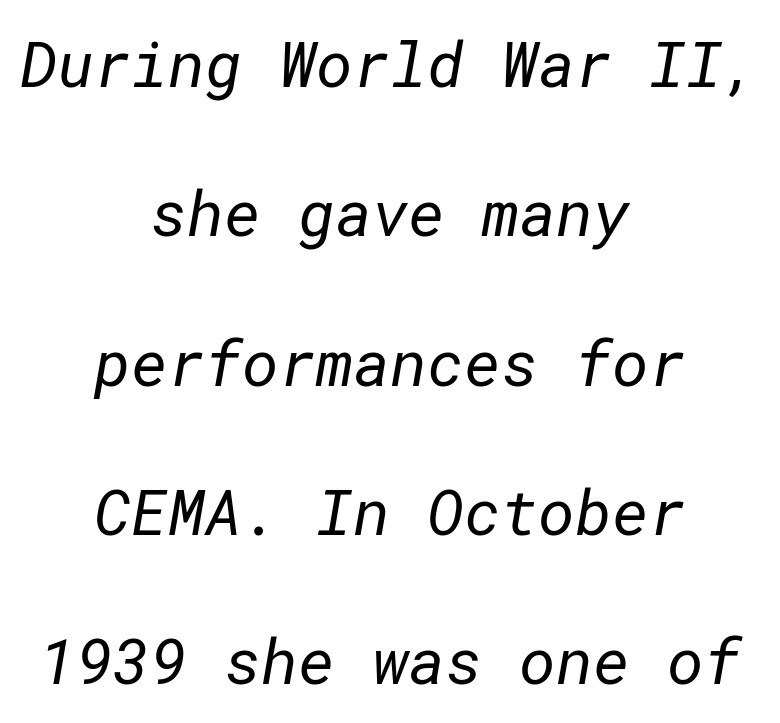
Interline gaps are noticeably wide in this sample. Typeset on center — no edge is straight. The letters look calm and open, with moderate or lighter stems. Does extra space separate the letters? No, they use regular spacing. The baseline area is clear. A typesetter would label this face a sans.
